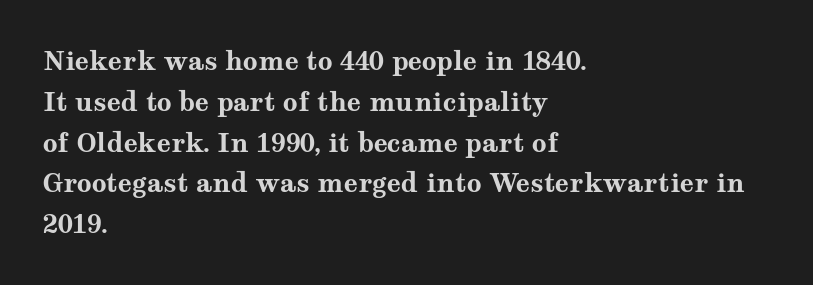
A dark, heavy texture on the line: the type is bold. Characters follow at the spacing the type designer built in. The designer left line spacing at the default. Unmarked baselines from the first word to the last. Posture: vertical.
